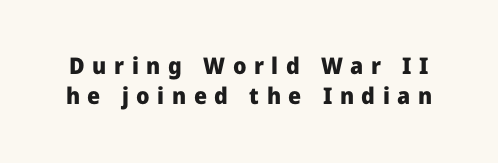
{"italic": "no", "bold": "yes", "underline": "no", "line_spacing": "normal", "line_spacing_ratio": 1.3, "letter_spacing": "wide", "letter_spacing_em": 0.33, "glyph_px": 23}
